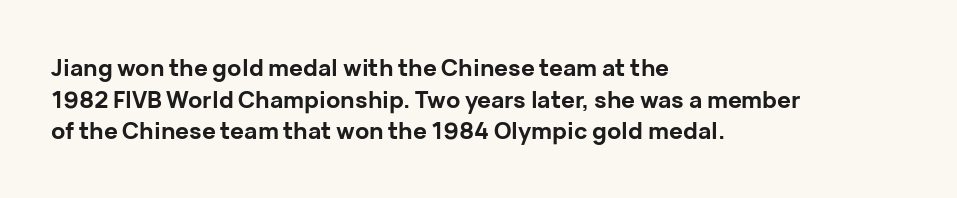
Q: Is the text bold? A: Yes.
Q: Is the text italic (slanted)? A: No, it is upright.
Q: Is the text underlined? A: No.
Q: How is the paragraph aligned? A: Left-aligned.
Q: Is the spacing between letters normal or unusually wide? A: Normal.
Q: Is the spacing between lines tight, normal or loose? A: Normal.
